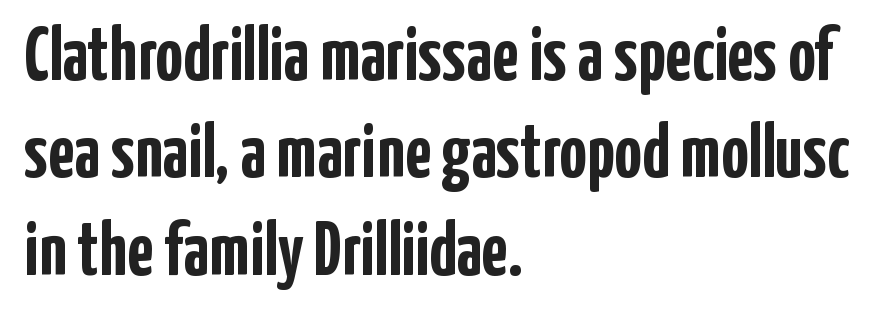
The image shows 76 px semibold, condensed sans-serif type, upright; set left-aligned, normal line spacing (1.28x), normal letter spacing, not underlined; low stroke contrast and a medium x-height.
